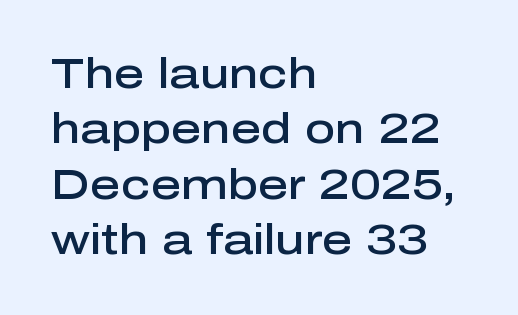
Q: Is the text bold? A: Semi-bold.
Q: Is the text italic (slanted)? A: No, it is upright.
Q: Is the typeface a serif or a sans-serif typeface? A: Sans-serif.
Q: Is the text underlined? A: No.
Q: How is the paragraph aligned? A: Left-aligned.
Q: Is the spacing between letters normal or unusually wide? A: Normal.
Q: Is the spacing between lines tight, normal or loose? A: Normal.
Q: Width (condensed, normal, or wide)? A: Normal.
Q: Stroke contrast? A: Low.
Q: x-height? A: Medium.
Q: Monospaced? A: No.
